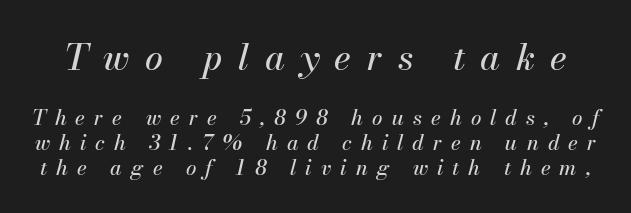
{"italic": "yes", "lean": "right", "slant_degrees": 13, "width": "normal", "stroke_contrast": "medium", "x_height": "small", "monospaced": "no", "underline": "no", "line_spacing_ratio": 1.19, "letter_spacing": "wide", "letter_spacing_em": 0.43, "larger_block": "first", "size_ratio": 1.71, "glyph_px": 36}
